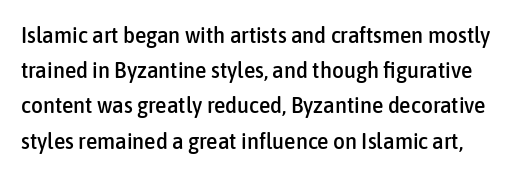
{"italic": "no", "underline": "no", "line_spacing": "normal", "line_spacing_ratio": 1.53, "letter_spacing": "normal", "letter_spacing_em": 0.0, "glyph_px": 23}
